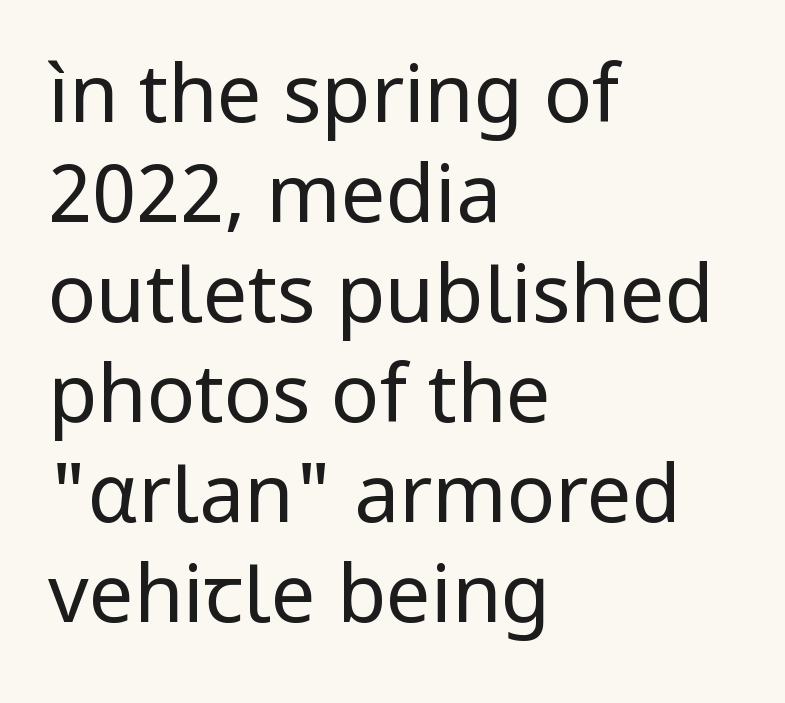
{"serif": "no", "italic": "no", "bold": "no", "weight": "regular", "width": "normal", "stroke_contrast": "low", "x_height": "medium", "monospaced": "no", "underline": "no", "align": "left", "line_spacing": "normal", "line_spacing_ratio": 1.25, "letter_spacing": "normal", "letter_spacing_em": 0.0, "glyph_px": 80}
